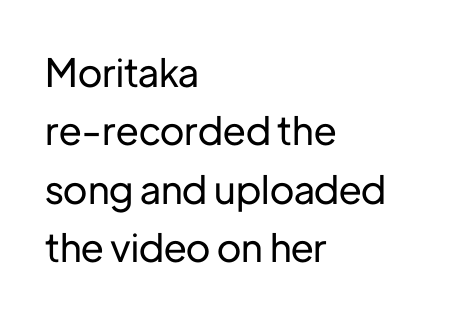
Q: Is the text italic (slanted)? A: No, it is upright.
Q: Is the typeface a serif or a sans-serif typeface? A: Sans-serif.
Q: Is the text underlined? A: No.
Q: How is the paragraph aligned? A: Left-aligned.
Q: Is the spacing between letters normal or unusually wide? A: Normal.
Q: Is the spacing between lines tight, normal or loose? A: Normal.
Q: Width (condensed, normal, or wide)? A: Normal.
Q: Stroke contrast? A: Low.
Q: x-height? A: Medium.
Q: Monospaced? A: No.
